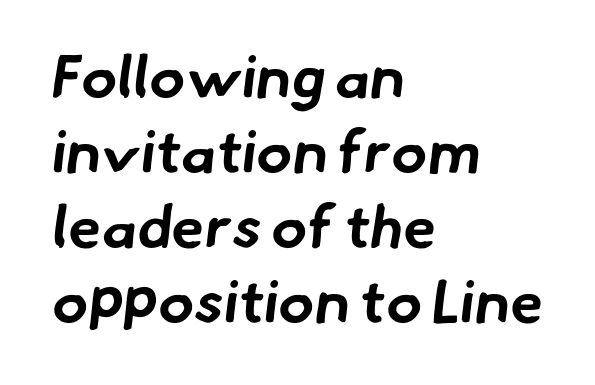
Horizontally, the lines are justified to the leading edge only. No extra tracking has been applied to these lines. Does the leading feel generous? No, just average. Each glyph is drawn with heavy, bold strokes. This sample has the flowing, uneven cadence of proportional lettering. Letterform terminals end flat and unadorned throughout the passage.
